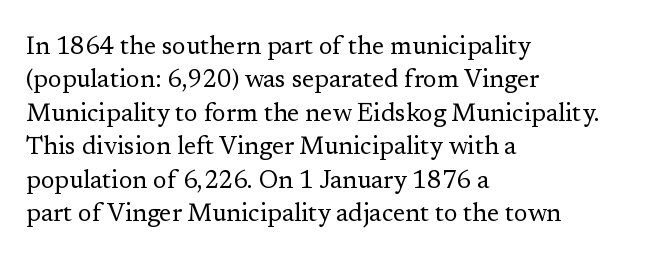
{"italic": "no", "bold": "no", "underline": "no", "align": "left", "line_spacing": "normal", "line_spacing_ratio": 1.34, "letter_spacing": "normal", "letter_spacing_em": 0.0, "glyph_px": 25}
